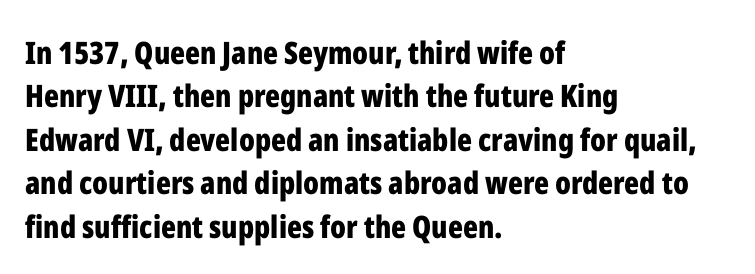
The image shows 31 px bold, condensed sans-serif type, upright; set left-aligned, normal line spacing (1.4x), normal letter spacing, not underlined; low stroke contrast and a medium x-height.
